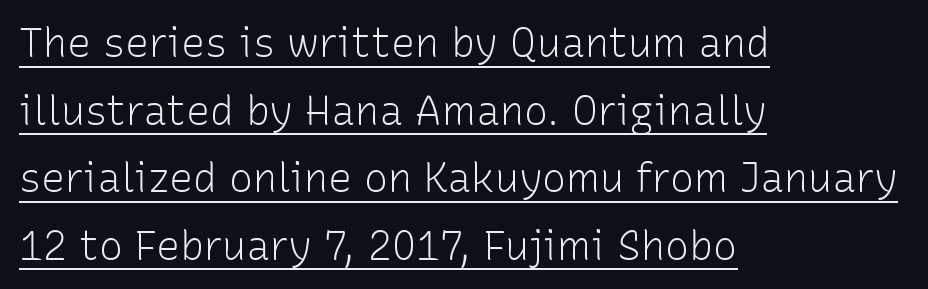
Q: Is the text bold? A: No.
Q: Is the text italic (slanted)? A: No, it is upright.
Q: Is the typeface a serif or a sans-serif typeface? A: Sans-serif.
Q: Is the text underlined? A: Yes.
Q: How is the paragraph aligned? A: Left-aligned.
Q: Is the spacing between letters normal or unusually wide? A: Normal.
Q: Is the spacing between lines tight, normal or loose? A: Normal.
Q: Width (condensed, normal, or wide)? A: Normal.
Q: Stroke contrast? A: Low.
Q: x-height? A: Medium.
Q: Monospaced? A: No.
